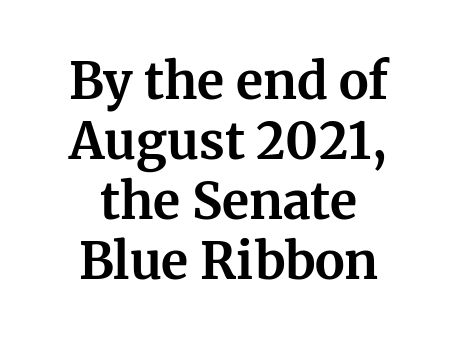
The passage shown is emphatically bold. The type is set solid horizontally, with unmodified tracking. These lines are rendered in a variable-pitch font. In CSS terms this would be text-align: center. Does the type have serifs? Yes, each stem ends in a small foot.
